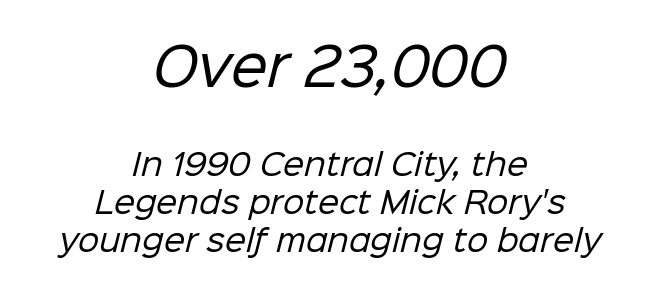
The image shows 52 px regular-weight sans-serif type; set centered, normal line spacing (1.26x), normal letter spacing, not underlined; the first (top) block is 1.73x larger; low stroke contrast and a medium x-height.
